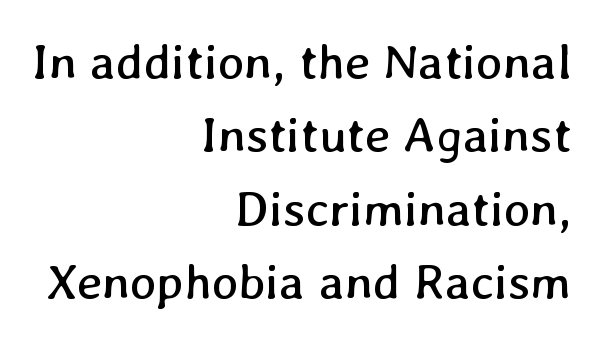
Lines of text with bare space underneath. Compared with typical body copy, the letter spacing here is the same. A student would call this right alignment; a typographer would say flush right, rag left. Compared with a typical body face, this is equally light or lighter still.
